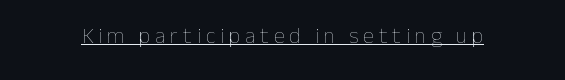
{"italic": "no", "bold": "no", "underline": "yes", "letter_spacing": "wide", "letter_spacing_em": 0.22, "glyph_px": 22}
